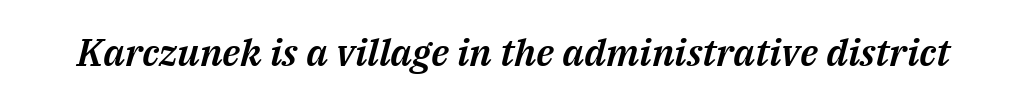
You could not count columns in this text — the font is proportionally spaced. The specimen reads as italic at a glance. Check under the words: just untouched page. The letters sit at their default tracking, neither squeezed nor spread.
